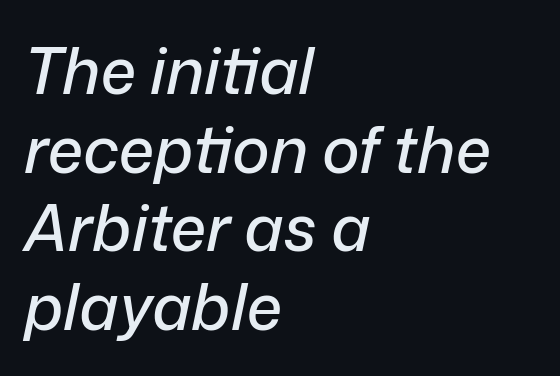
Q: Is the text italic (slanted)? A: Yes, it leans right by about 12 degrees.
Q: Is the text underlined? A: No.
Q: How is the paragraph aligned? A: Left-aligned.
Q: Is the spacing between letters normal or unusually wide? A: Normal.
Q: Width (condensed, normal, or wide)? A: Normal.
Q: Stroke contrast? A: Low.
Q: x-height? A: Medium.
Q: Monospaced? A: No.
